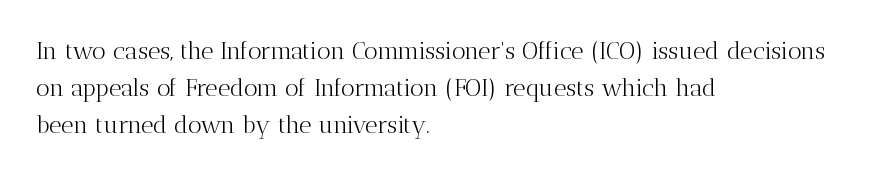
The image shows 24 px text type, upright; set left-aligned, normal line spacing (1.54x), normal letter spacing, not underlined.
